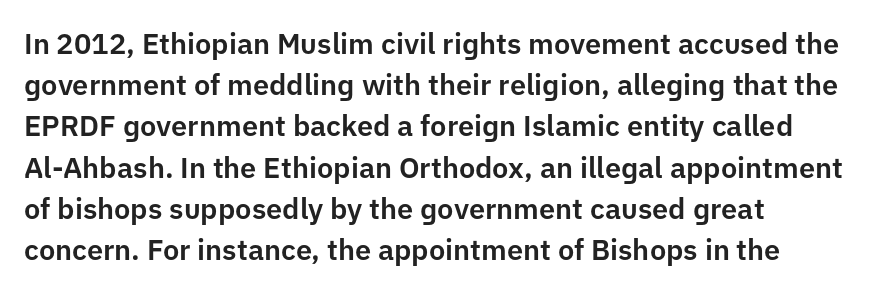
The image shows 29 px sans-serif type, upright; set left-aligned, normal line spacing (1.42x), normal letter spacing, not underlined; low stroke contrast and a medium x-height.
